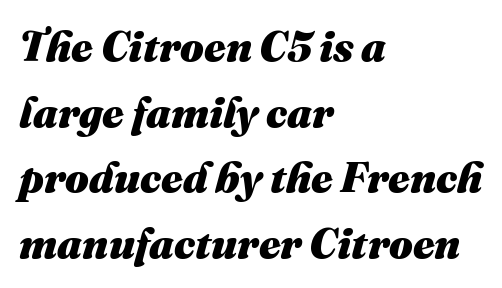
The image shows 42 px heavy type, italic (leaning right); set left-aligned, normal line spacing (1.56x), normal letter spacing, not underlined; medium stroke contrast and a medium x-height.
